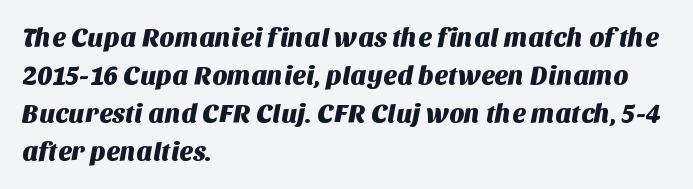
{"underline": "no", "align": "left", "line_spacing": "normal", "line_spacing_ratio": 1.46, "letter_spacing": "normal", "letter_spacing_em": 0.0, "glyph_px": 26}
